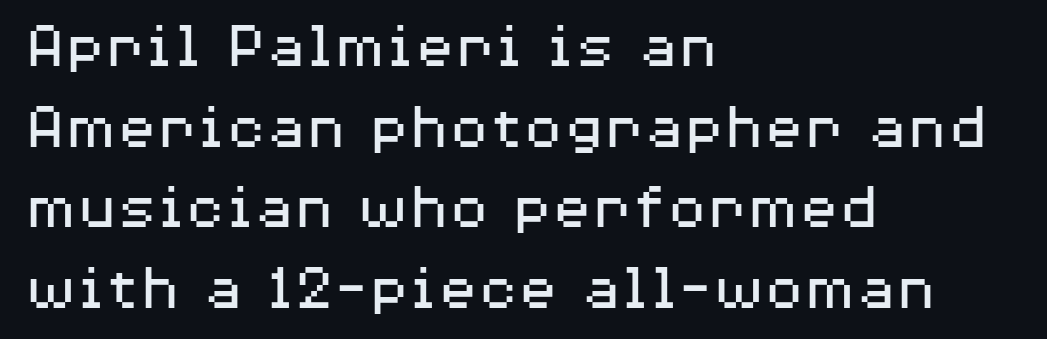
Words float on clear page, feet unadorned. Typographically, this falls in the sans-serif category. The letterforms sit shoulder to shoulder at normal distance. Does the copy run flush right? No — it runs flush left. This sample has the flowing, uneven cadence of proportional lettering. Notice how the stems are strictly vertical — no italics here.
